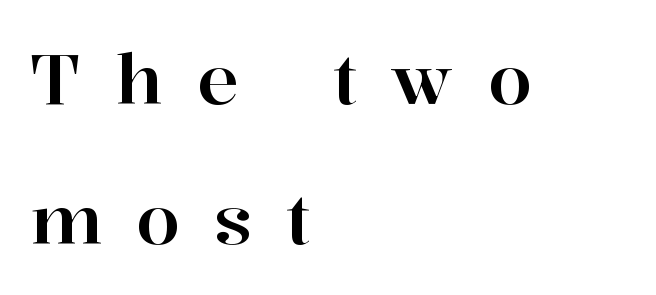
The image shows 70 px serif type, upright; set left-aligned, loose line spacing (2.0x), unusually wide letter spacing (+0.49 em), not underlined; high stroke contrast and a medium x-height.
